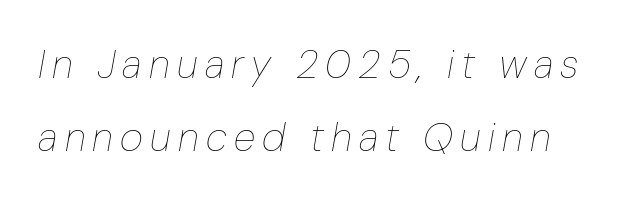
{"italic": "yes", "lean": "right", "slant_degrees": 10, "bold": "no", "weight": "thin", "width": "condensed", "stroke_contrast": "low", "x_height": "medium", "monospaced": "no", "underline": "no", "line_spacing_ratio": 1.83, "glyph_px": 40}
